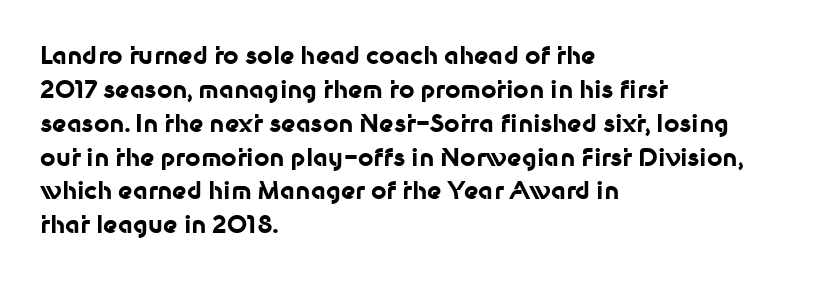
The image shows 24 px bold type, upright; set left-aligned, normal line spacing (1.41x), normal letter spacing, not underlined.
